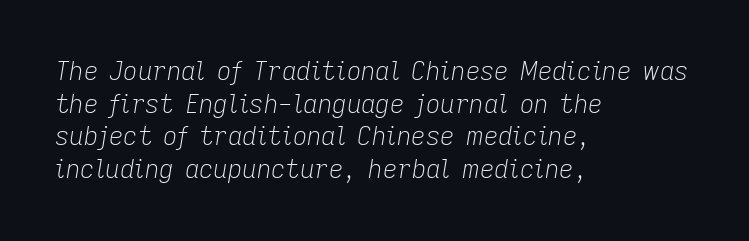
Q: Is the text bold? A: No.
Q: Is the text italic (slanted)? A: Yes, it leans right by about 9 degrees.
Q: Is the text underlined? A: No.
Q: How is the paragraph aligned? A: Left-aligned.
Q: Is the spacing between letters normal or unusually wide? A: Normal.
Q: Is the spacing between lines tight, normal or loose? A: Normal.
